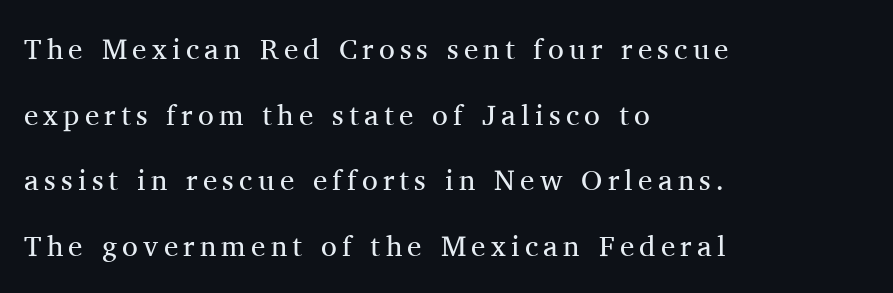
{"serif": "yes", "italic": "no", "bold": "no", "weight": "regular", "width": "normal", "stroke_contrast": "medium", "x_height": "medium", "monospaced": "no", "underline": "no", "align": "left", "line_spacing": "loose", "line_spacing_ratio": 2.26, "glyph_px": 29}
